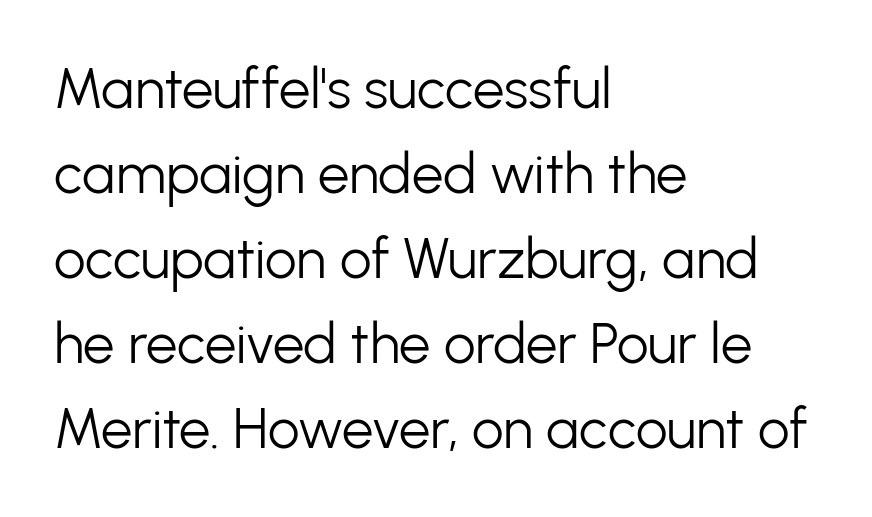
{"serif": "no", "italic": "no", "bold": "no", "weight": "light", "width": "normal", "stroke_contrast": "low", "x_height": "medium", "monospaced": "no", "underline": "no", "align": "left", "line_spacing": "normal", "line_spacing_ratio": 1.52, "letter_spacing": "normal", "letter_spacing_em": 0.0, "glyph_px": 56}
